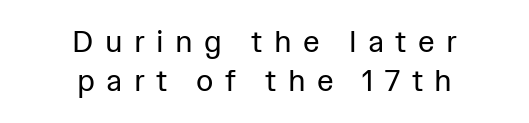
{"serif": "no", "italic": "no", "bold": "no", "weight": "regular", "width": "normal", "stroke_contrast": "low", "x_height": "medium", "monospaced": "no", "underline": "no", "align": "center", "line_spacing": "normal", "line_spacing_ratio": 1.31, "letter_spacing": "wide", "letter_spacing_em": 0.38, "glyph_px": 30}
